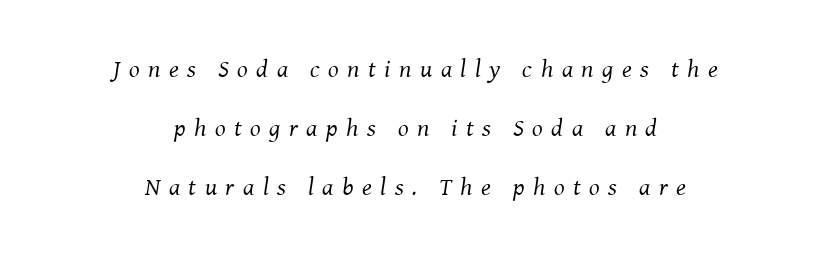
Q: Is the text bold? A: No.
Q: Is the text italic (slanted)? A: Yes, it leans right by about 8 degrees.
Q: Is the text underlined? A: No.
Q: How is the paragraph aligned? A: Centered.
Q: Is the spacing between letters normal or unusually wide? A: Unusually wide.
Q: Is the spacing between lines tight, normal or loose? A: Loose.
